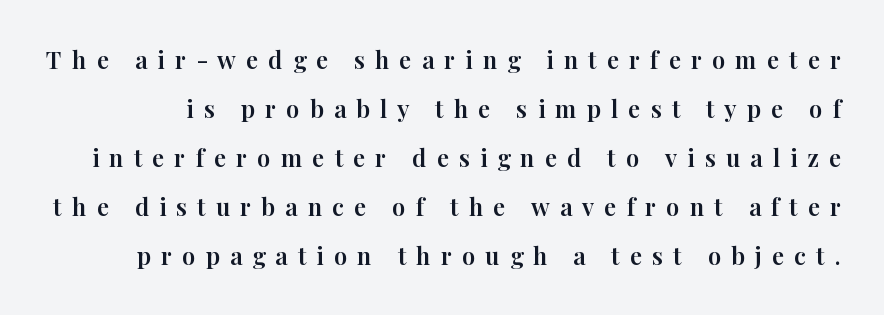
Q: Is the text italic (slanted)? A: No, it is upright.
Q: Is the text underlined? A: No.
Q: Is the spacing between letters normal or unusually wide? A: Unusually wide.
Q: Is the spacing between lines tight, normal or loose? A: Loose.
